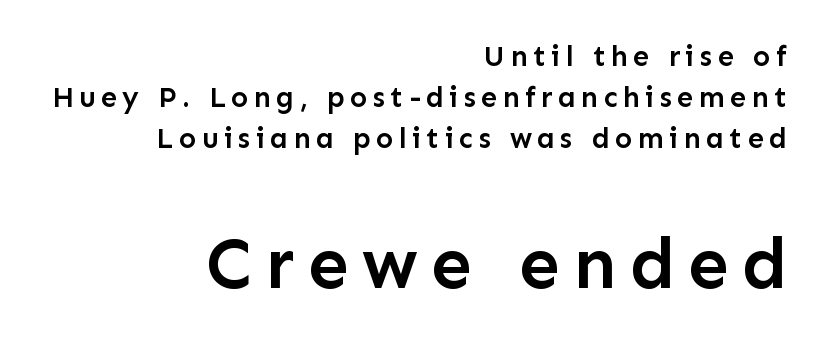
Q: Is the text bold? A: Semi-bold.
Q: Is the text italic (slanted)? A: No, it is upright.
Q: Is the typeface a serif or a sans-serif typeface? A: Sans-serif.
Q: Is the text underlined? A: No.
Q: How is the paragraph aligned? A: Right-aligned.
Q: Is the spacing between lines tight, normal or loose? A: Normal.
Q: Which block of text is set in a larger size, the first (top) or the second (bottom)? A: The second (bottom) one.
Q: Width (condensed, normal, or wide)? A: Normal.
Q: Stroke contrast? A: Low.
Q: x-height? A: Medium.
Q: Monospaced? A: No.
